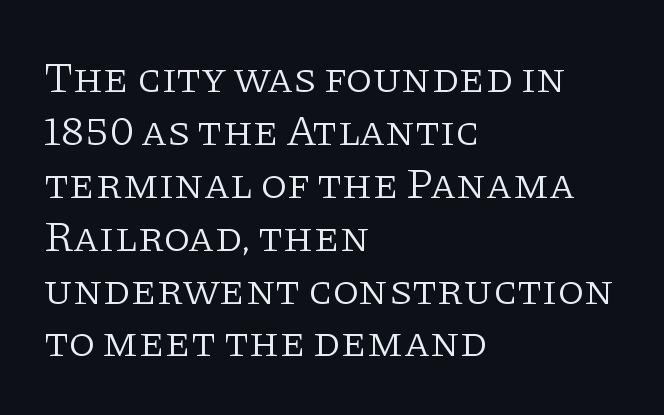
Vertical stems look standard width or narrower in stroke. Casual observation: everything's shoved over to the left. Vertical strokes here are truly vertical. Each row of text sits above clean, open space. This is serif lettering, the kind often seen in printed books. This rendering leaves character spacing at its baseline value.
